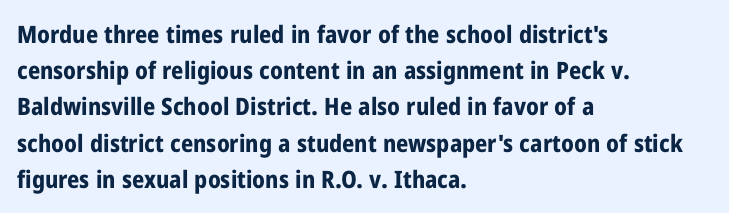
{"italic": "no", "bold": "yes", "underline": "no", "align": "left", "line_spacing": "normal", "line_spacing_ratio": 1.51, "letter_spacing": "normal", "letter_spacing_em": 0.0, "glyph_px": 24}
